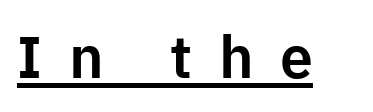
{"serif": "no", "italic": "no", "width": "normal", "stroke_contrast": "low", "x_height": "medium", "monospaced": "no", "underline": "yes", "letter_spacing": "wide", "letter_spacing_em": 0.45, "glyph_px": 59}
